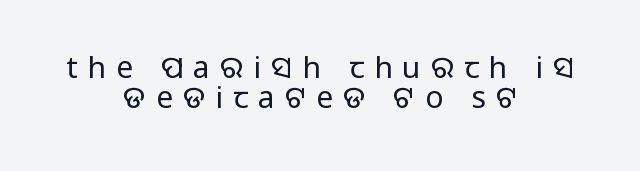
{"serif": "no", "italic": "no", "bold": "no", "weight": "regular", "width": "normal", "stroke_contrast": "low", "x_height": "large", "monospaced": "no", "underline": "no", "align": "center", "line_spacing": "tight", "line_spacing_ratio": 0.99, "letter_spacing": "wide", "letter_spacing_em": 0.34, "glyph_px": 30}
